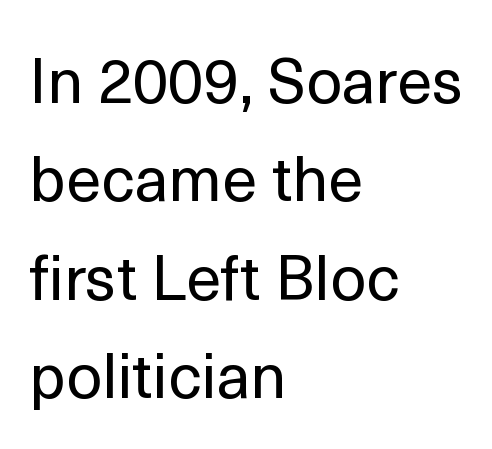
No extra tracking has been applied to these lines. Spacing verdict: proportional, widths tailored to each character. The specimen omits any rule beneath the text block's lines. Italic? Not at all — the glyphs are vertical.
